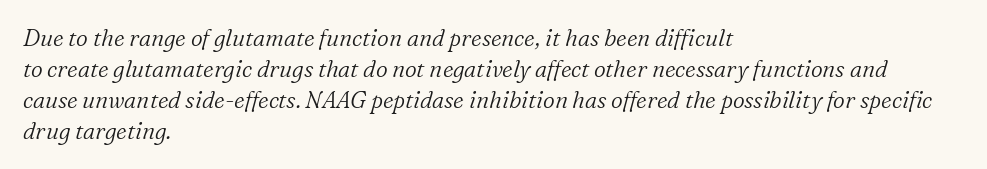
The image shows 23 px text type, italic (leaning right); set left-aligned, normal line spacing (1.35x), normal letter spacing, not underlined.
